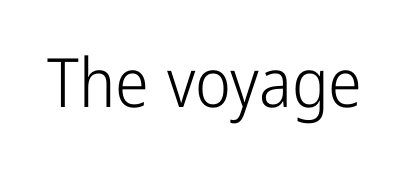
The image shows 68 px light, condensed sans-serif type, upright; set normal letter spacing, not underlined; low stroke contrast and a medium x-height.
